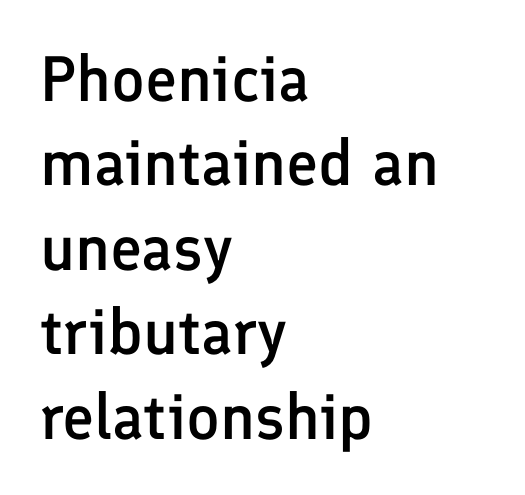
{"serif": "no", "italic": "no", "bold": "semi", "weight": "semibold", "width": "normal", "stroke_contrast": "low", "x_height": "medium", "monospaced": "no", "underline": "no", "align": "left", "line_spacing": "normal", "line_spacing_ratio": 1.32, "letter_spacing": "normal", "letter_spacing_em": 0.0, "glyph_px": 64}
